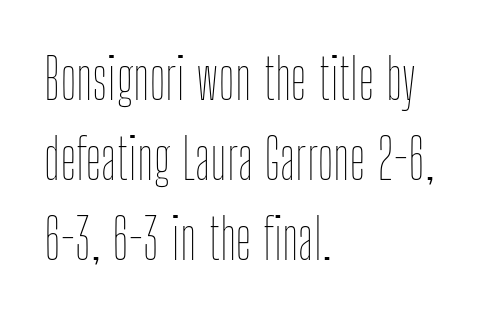
Here the designer chose a conventional face with non-uniform glyph widths. Words appear dense and cohesive because spacing is normal. Left-aligned paragraph, ragged on the right. Check under the words: just untouched page. Rendered with straight, roman letterforms.
